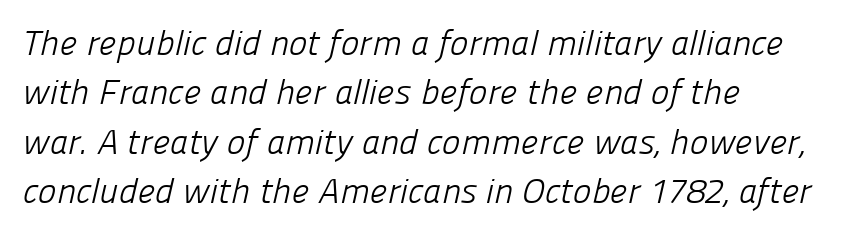
The image shows 35 px light sans-serif type; set left-aligned, normal line spacing (1.41x), normal letter spacing, not underlined; low stroke contrast and a medium x-height.
